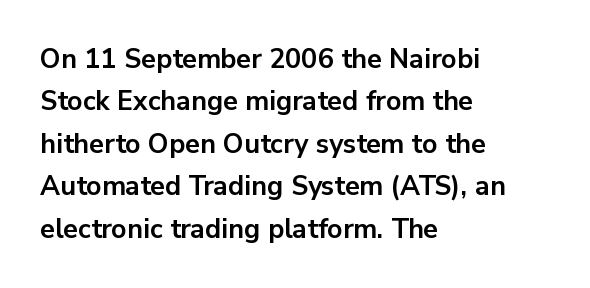
The axis of the letterforms is exactly vertical. The passage is arranged the way most books set body copy — flush left. Beneath every word, the page is bare. Summary of weight: heavy, a full bold. In terms of leading, this rendering sits right in the middle.
